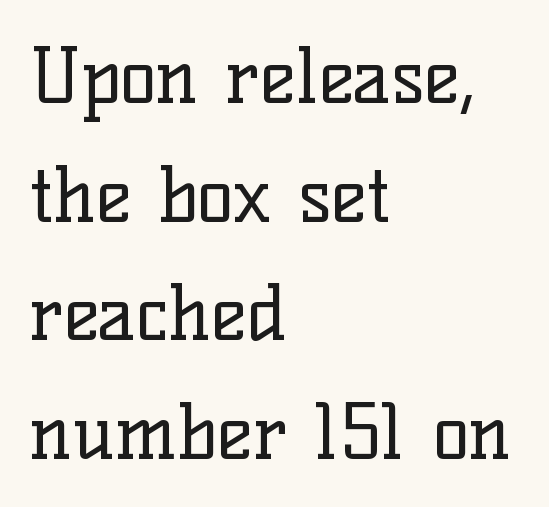
Each letter keeps its own natural width here, so spacing adapts to shape. The typeface has the unassuming heft of standard copy or less. The type sits square on the baseline with zero lean. Check under the words: just untouched page. You could call the tracking neutral — neither tight nor loose. Is the block centered? No — it sits flush against the left margin.
